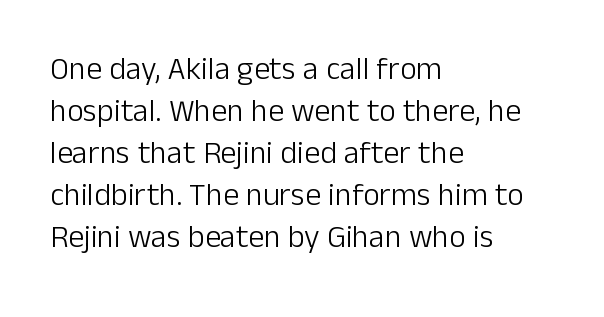
Q: Is the text bold? A: No.
Q: Is the text italic (slanted)? A: No, it is upright.
Q: Is the typeface a serif or a sans-serif typeface? A: Sans-serif.
Q: Is the text underlined? A: No.
Q: How is the paragraph aligned? A: Left-aligned.
Q: Is the spacing between letters normal or unusually wide? A: Normal.
Q: Is the spacing between lines tight, normal or loose? A: Normal.
Q: Width (condensed, normal, or wide)? A: Normal.
Q: Stroke contrast? A: Low.
Q: x-height? A: Medium.
Q: Monospaced? A: No.
